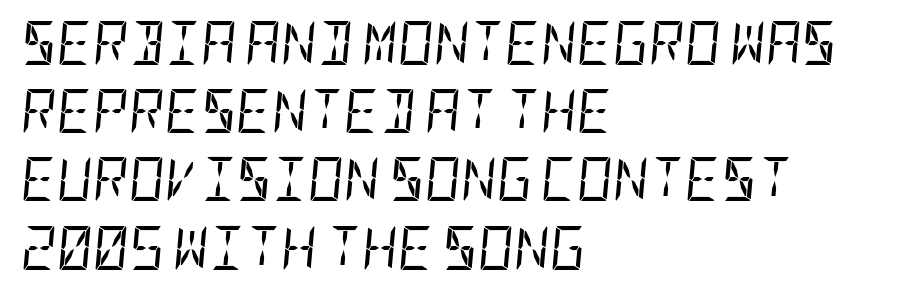
Each row of text sits above clean, open space. The lines are quadded left. The line-height multiplier appears to be the usual default. In terms of letterspacing, this is plain default setting. Rendered with sloped, italic letterforms. Each stroke keeps to a modest, everyday thickness or less.
